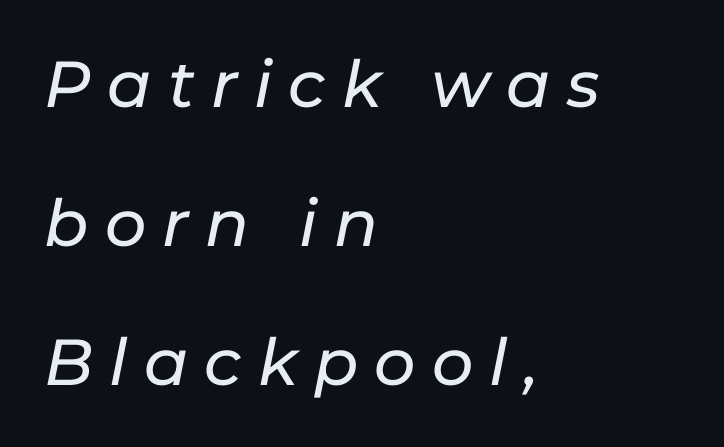
Slanted lettering throughout. Someone cranked the tracking dial way up on this one. The setting favours the left margin, as ordinary paragraphs usually do. Only glyphs here, with clear space below each row. The lines are spread far apart with generous leading.
